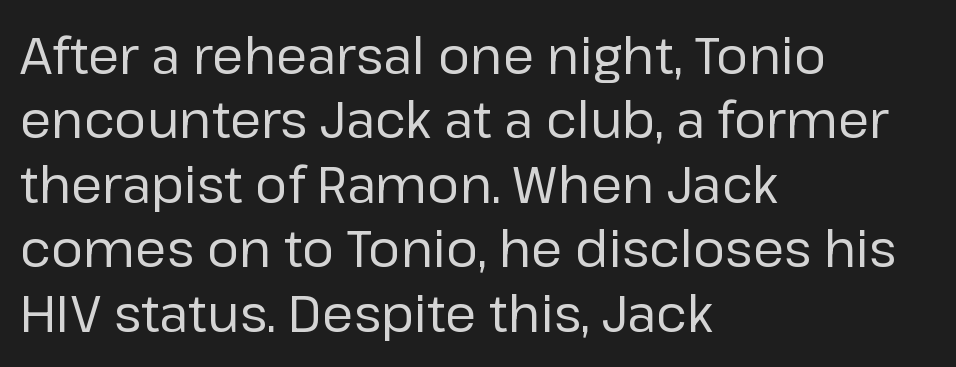
The characters are drawn with everyday or finer stroke widths. Nothing unusual about the tracking: characters are spaced as the font intends. Is there any slant? The stems are plumb. Notice how descenders clear the ascenders below comfortably — that's standard leading. This rendering employs a face without finishing strokes, i.e., a sans-serif. Note the varied advance widths — an 'i' is clearly narrower than an 'm'.
